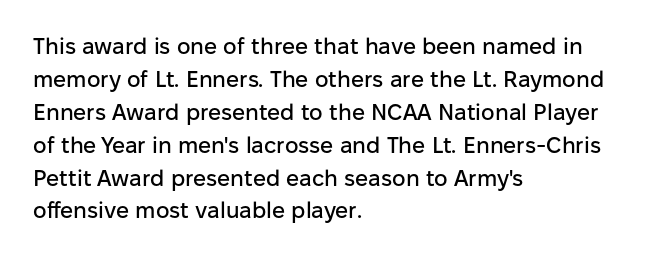
Q: Is the text italic (slanted)? A: No, it is upright.
Q: Is the text underlined? A: No.
Q: How is the paragraph aligned? A: Left-aligned.
Q: Is the spacing between letters normal or unusually wide? A: Normal.
Q: Is the spacing between lines tight, normal or loose? A: Normal.
